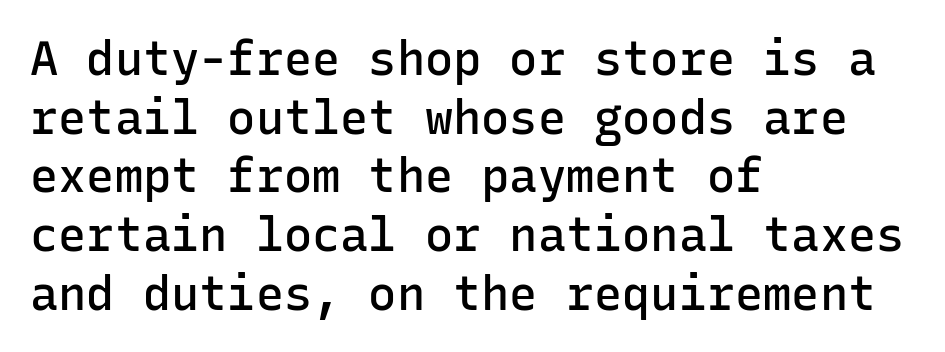
Q: Is the text bold? A: Semi-bold.
Q: Is the text italic (slanted)? A: No, it is upright.
Q: Is the typeface a serif or a sans-serif typeface? A: Sans-serif.
Q: Is the text underlined? A: No.
Q: How is the paragraph aligned? A: Left-aligned.
Q: Is the spacing between letters normal or unusually wide? A: Normal.
Q: Is the spacing between lines tight, normal or loose? A: Normal.
Q: Width (condensed, normal, or wide)? A: Normal.
Q: Stroke contrast? A: Low.
Q: x-height? A: Medium.
Q: Monospaced? A: Yes.
